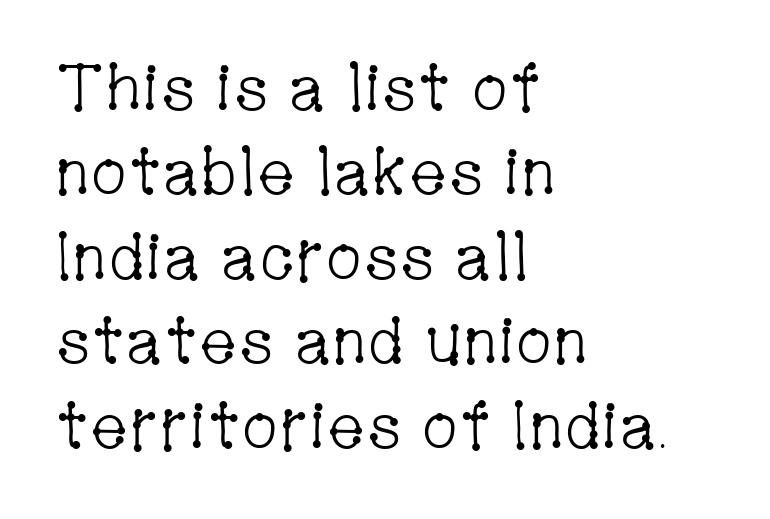
Q: Is the text bold? A: No.
Q: Is the text italic (slanted)? A: No, it is upright.
Q: Is the typeface a serif or a sans-serif typeface? A: Serif.
Q: Is the text underlined? A: No.
Q: How is the paragraph aligned? A: Left-aligned.
Q: Is the spacing between letters normal or unusually wide? A: Normal.
Q: Is the spacing between lines tight, normal or loose? A: Normal.
Q: Width (condensed, normal, or wide)? A: Condensed.
Q: Stroke contrast? A: Low.
Q: x-height? A: Medium.
Q: Monospaced? A: No.
